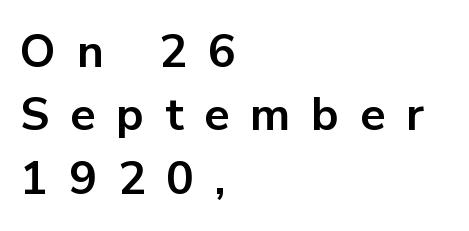
{"serif": "no", "italic": "no", "bold": "yes", "weight": "bold", "width": "normal", "stroke_contrast": "low", "x_height": "medium", "monospaced": "no", "underline": "no", "align": "left", "line_spacing": "normal", "line_spacing_ratio": 1.38, "letter_spacing": "wide", "letter_spacing_em": 0.46, "glyph_px": 46}
